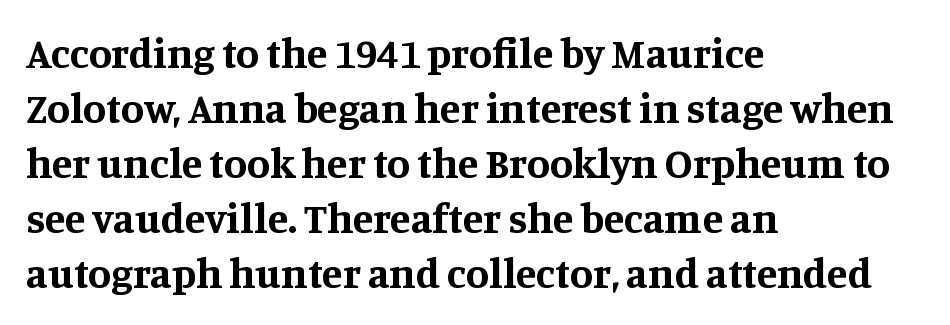
{"serif": "yes", "italic": "no", "bold": "yes", "weight": "bold", "width": "normal", "stroke_contrast": "medium", "x_height": "large", "monospaced": "no", "underline": "no", "align": "left", "line_spacing": "normal", "line_spacing_ratio": 1.31, "letter_spacing": "normal", "letter_spacing_em": 0.0, "glyph_px": 42}
